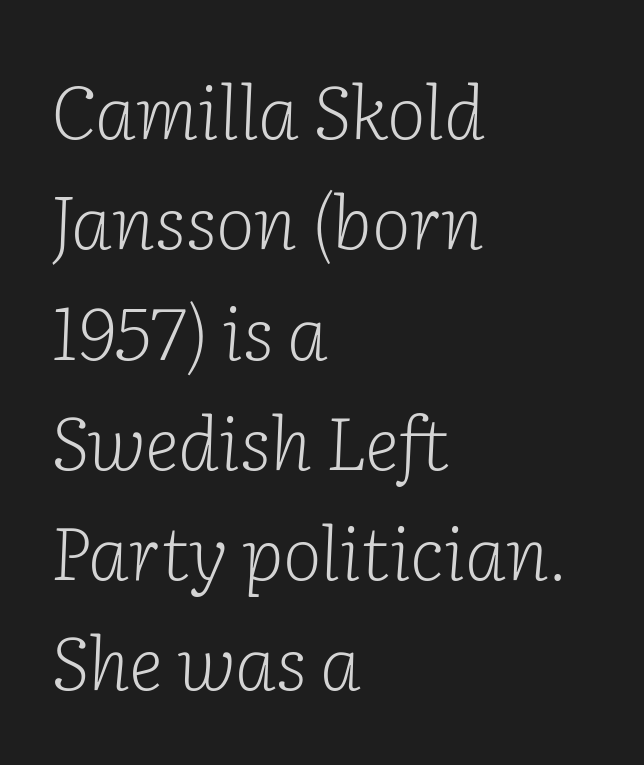
Vertically, the passage feels balanced, rows spaced as you'd expect. Check where the strokes stop: tiny serifs finish them off. Caption: standard tracking, unaltered. This rendering features lettering with no underline. This sample has the flowing, uneven cadence of proportional lettering.
